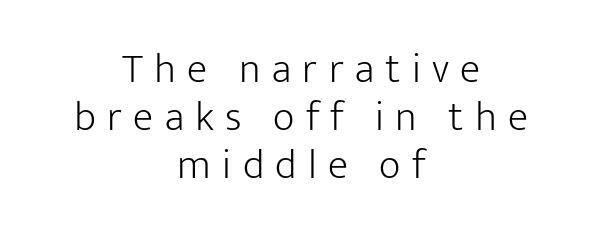
{"serif": "no", "italic": "no", "bold": "no", "weight": "light", "width": "normal", "stroke_contrast": "low", "x_height": "medium", "monospaced": "no", "underline": "no", "align": "center", "line_spacing": "tight", "line_spacing_ratio": 1.14, "letter_spacing": "wide", "letter_spacing_em": 0.27, "glyph_px": 42}
